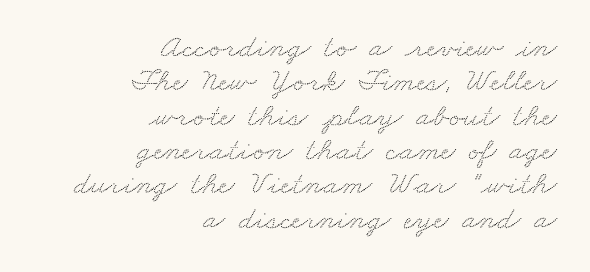
{"serif": "yes", "width": "wide", "stroke_contrast": "medium", "x_height": "small", "monospaced": "no", "underline": "no", "align": "right", "line_spacing": "tight", "line_spacing_ratio": 1.04, "letter_spacing": "normal", "letter_spacing_em": 0.0, "glyph_px": 33}
